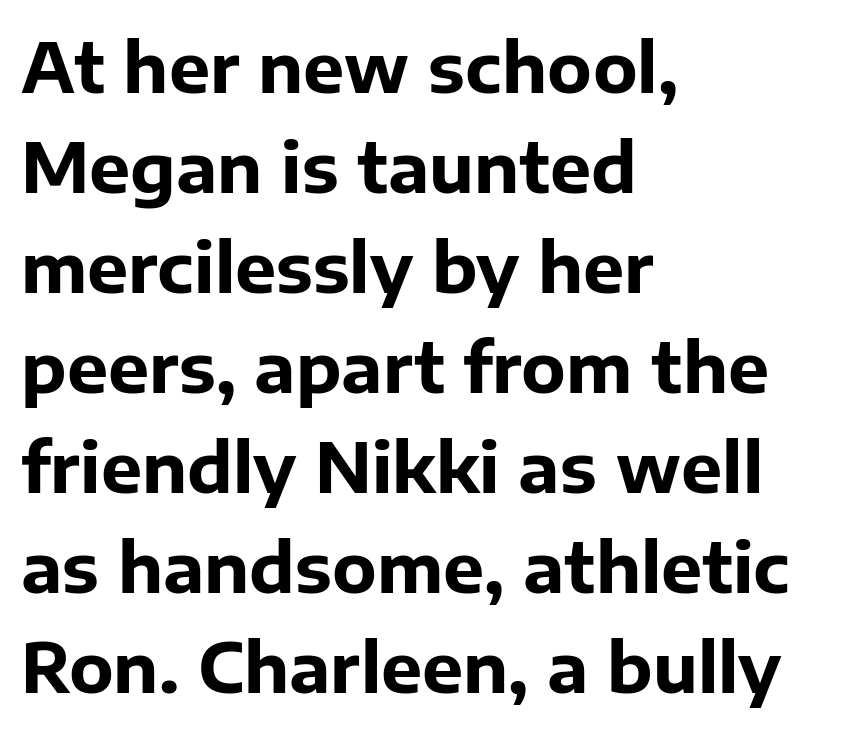
The image shows 69 px bold sans-serif type, upright; set left-aligned, normal line spacing (1.45x), normal letter spacing, not underlined; low stroke contrast and a medium x-height.
